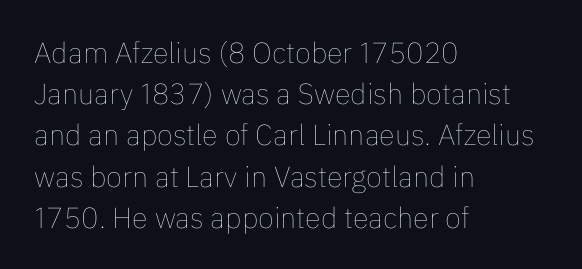
Q: Is the text bold? A: No.
Q: Is the text italic (slanted)? A: No, it is upright.
Q: Is the text underlined? A: No.
Q: How is the paragraph aligned? A: Left-aligned.
Q: Is the spacing between letters normal or unusually wide? A: Normal.
Q: Is the spacing between lines tight, normal or loose? A: Normal.
Q: Width (condensed, normal, or wide)? A: Normal.
Q: Stroke contrast? A: Low.
Q: x-height? A: Medium.
Q: Monospaced? A: No.
